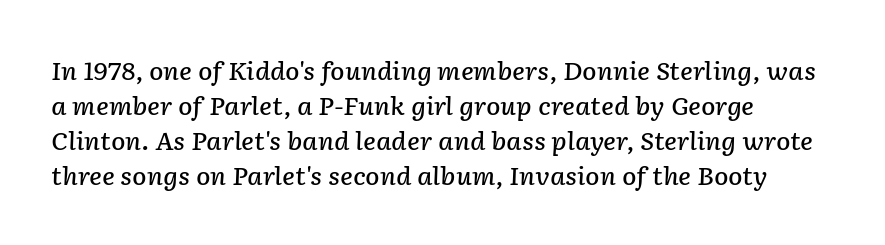
Q: Is the text bold? A: Semi-bold.
Q: Is the text italic (slanted)? A: Yes, it leans right by about 2 degrees.
Q: Is the text underlined? A: No.
Q: How is the paragraph aligned? A: Left-aligned.
Q: Is the spacing between letters normal or unusually wide? A: Normal.
Q: Is the spacing between lines tight, normal or loose? A: Normal.
